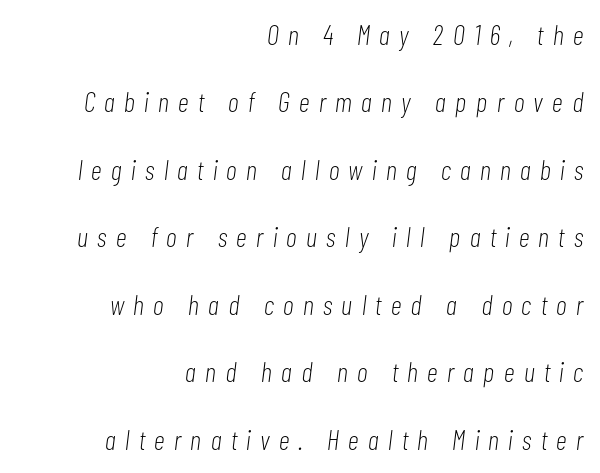
The image shows 28 px light, condensed type, italic (leaning right); set right-aligned, loose line spacing (2.41x), unusually wide letter spacing (+0.34 em), not underlined; low stroke contrast and a medium x-height.
